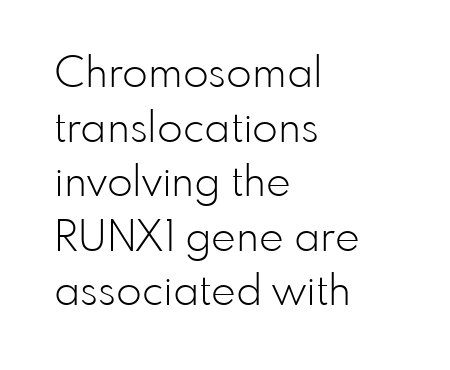
{"serif": "no", "italic": "no", "bold": "no", "weight": "light", "width": "normal", "stroke_contrast": "low", "x_height": "small", "monospaced": "no", "underline": "no", "align": "left", "line_spacing": "normal", "line_spacing_ratio": 1.3, "letter_spacing": "normal", "letter_spacing_em": 0.0, "glyph_px": 42}
